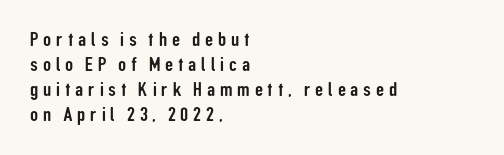
Q: Is the text italic (slanted)? A: No, it is upright.
Q: Is the text underlined? A: No.
Q: How is the paragraph aligned? A: Left-aligned.
Q: Is the spacing between letters normal or unusually wide? A: Unusually wide.
Q: Is the spacing between lines tight, normal or loose? A: Normal.
